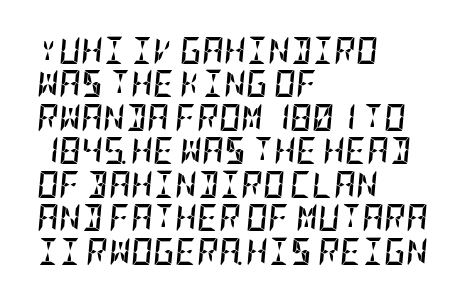
{"italic": "yes", "lean": "right", "slant_degrees": 5, "bold": "yes", "underline": "no", "align": "left", "line_spacing_ratio": 1.24, "letter_spacing": "normal", "letter_spacing_em": 0.0, "glyph_px": 27}
